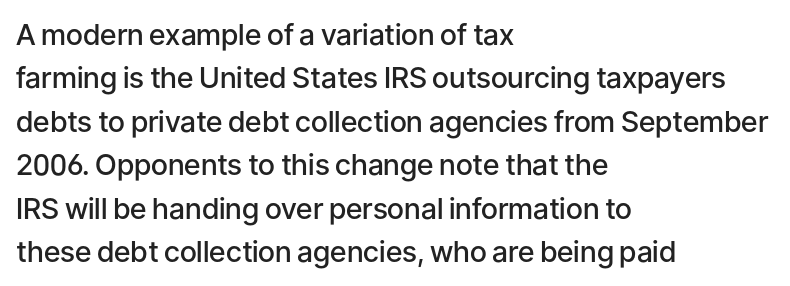
Q: Is the text bold? A: Semi-bold.
Q: Is the text italic (slanted)? A: No, it is upright.
Q: Is the typeface a serif or a sans-serif typeface? A: Sans-serif.
Q: Is the text underlined? A: No.
Q: How is the paragraph aligned? A: Left-aligned.
Q: Is the spacing between letters normal or unusually wide? A: Normal.
Q: Is the spacing between lines tight, normal or loose? A: Normal.
Q: Width (condensed, normal, or wide)? A: Normal.
Q: Stroke contrast? A: Low.
Q: x-height? A: Medium.
Q: Monospaced? A: No.
